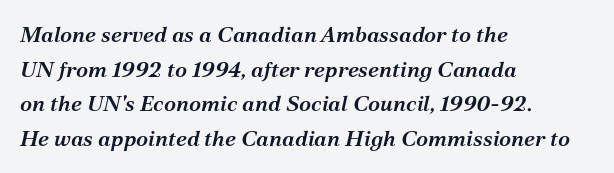
{"italic": "yes", "lean": "right", "slant_degrees": 12, "bold": "semi", "underline": "no", "align": "left", "line_spacing": "normal", "line_spacing_ratio": 1.57, "letter_spacing": "normal", "letter_spacing_em": 0.0, "glyph_px": 22}
